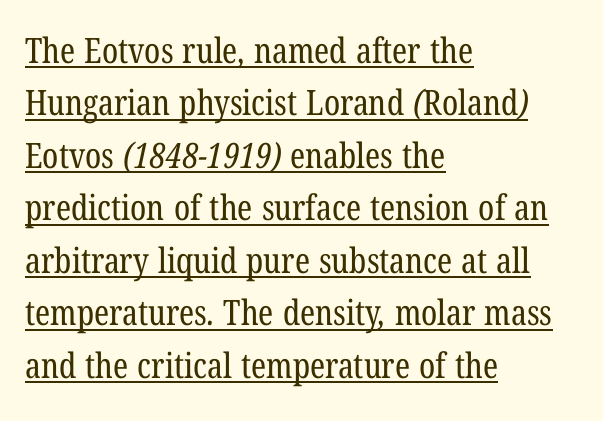
Q: Is the text bold? A: No.
Q: Is the typeface a serif or a sans-serif typeface? A: Serif.
Q: Is the text underlined? A: Yes.
Q: How is the paragraph aligned? A: Left-aligned.
Q: Is the spacing between letters normal or unusually wide? A: Normal.
Q: Is the spacing between lines tight, normal or loose? A: Normal.
Q: Width (condensed, normal, or wide)? A: Condensed.
Q: Stroke contrast? A: Low.
Q: x-height? A: Medium.
Q: Monospaced? A: No.
